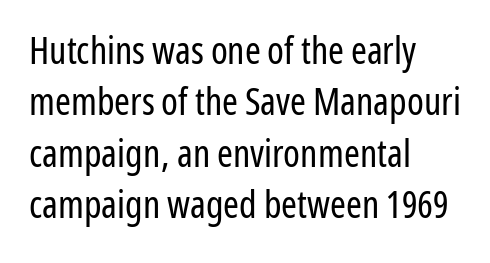
The image shows 38 px regular-weight, condensed sans-serif type, upright; set left-aligned, normal line spacing (1.35x), normal letter spacing, not underlined; low stroke contrast and a medium x-height.
